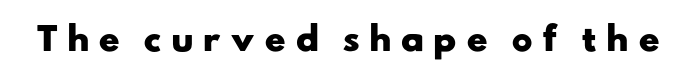
The rendering uses natural spacing where letterforms have individual widths. Set as a true bold cut, around the 700 mark. The string is rendered with underlining switched off. Each word looks stretched out because of the extra space between its letters. Examine the stroke ends and you'll find no serifs.
